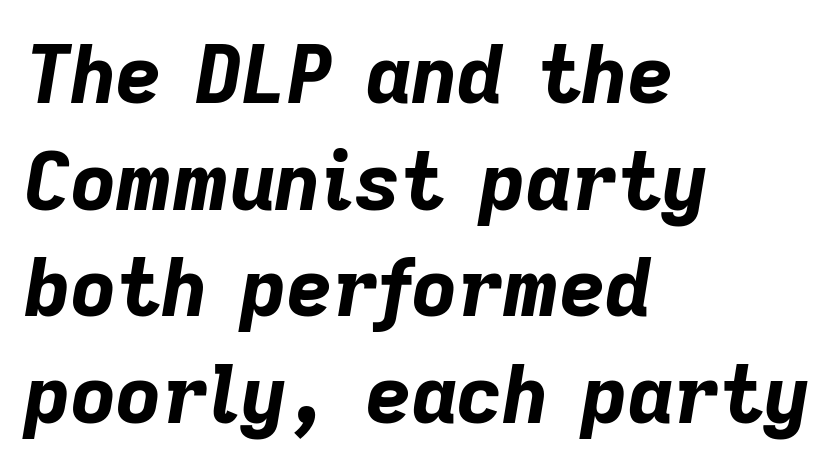
Q: Is the text bold? A: Yes.
Q: Is the text italic (slanted)? A: Yes, it leans right by about 9 degrees.
Q: Is the text underlined? A: No.
Q: How is the paragraph aligned? A: Left-aligned.
Q: Is the spacing between letters normal or unusually wide? A: Normal.
Q: Is the spacing between lines tight, normal or loose? A: Normal.
Q: Width (condensed, normal, or wide)? A: Normal.
Q: Stroke contrast? A: Low.
Q: x-height? A: Medium.
Q: Monospaced? A: No.
